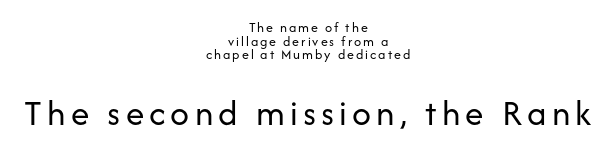
Q: Is the text bold? A: No.
Q: Is the text italic (slanted)? A: No, it is upright.
Q: Is the typeface a serif or a sans-serif typeface? A: Sans-serif.
Q: Is the text underlined? A: No.
Q: How is the paragraph aligned? A: Centered.
Q: Is the spacing between lines tight, normal or loose? A: Tight.
Q: Which block of text is set in a larger size, the first (top) or the second (bottom)? A: The second (bottom) one.
Q: Width (condensed, normal, or wide)? A: Normal.
Q: Stroke contrast? A: Low.
Q: x-height? A: Medium.
Q: Monospaced? A: No.
